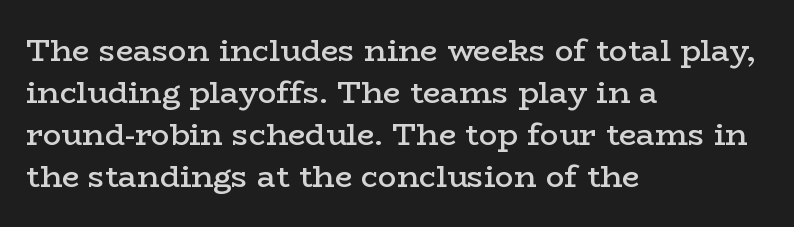
Q: Is the text bold? A: Semi-bold.
Q: Is the text italic (slanted)? A: No, it is upright.
Q: Is the typeface a serif or a sans-serif typeface? A: Serif.
Q: Is the text underlined? A: No.
Q: How is the paragraph aligned? A: Left-aligned.
Q: Is the spacing between letters normal or unusually wide? A: Normal.
Q: Is the spacing between lines tight, normal or loose? A: Normal.
Q: Width (condensed, normal, or wide)? A: Wide.
Q: Stroke contrast? A: Low.
Q: x-height? A: Medium.
Q: Monospaced? A: No.
